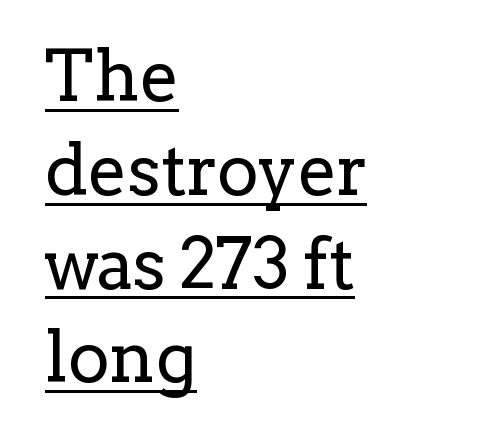
{"serif": "yes", "italic": "no", "bold": "no", "weight": "regular", "width": "normal", "stroke_contrast": "low", "x_height": "medium", "monospaced": "no", "underline": "yes", "align": "left", "line_spacing": "normal", "line_spacing_ratio": 1.34, "letter_spacing": "normal", "letter_spacing_em": 0.0, "glyph_px": 70}
